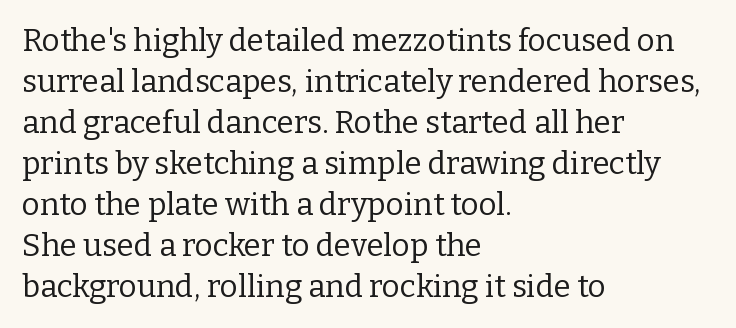
Q: Is the text bold? A: No.
Q: Is the text italic (slanted)? A: No, it is upright.
Q: Is the typeface a serif or a sans-serif typeface? A: Serif.
Q: Is the text underlined? A: No.
Q: How is the paragraph aligned? A: Left-aligned.
Q: Is the spacing between letters normal or unusually wide? A: Normal.
Q: Is the spacing between lines tight, normal or loose? A: Normal.
Q: Width (condensed, normal, or wide)? A: Normal.
Q: Stroke contrast? A: Low.
Q: x-height? A: Medium.
Q: Monospaced? A: No.
